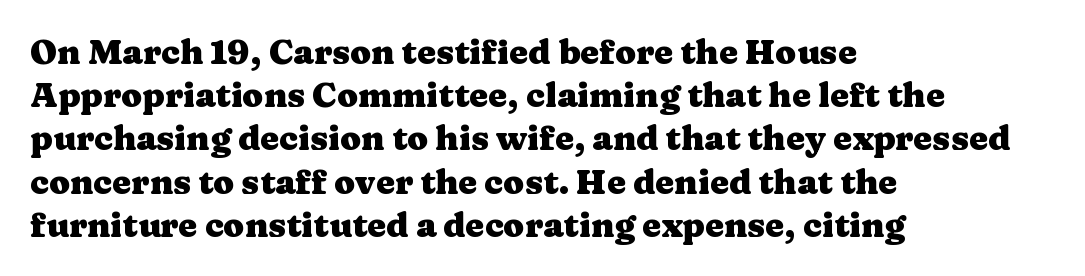
The image shows 34 px heavy, wide serif type, upright; set left-aligned, normal line spacing (1.27x), normal letter spacing, not underlined; medium stroke contrast and a medium x-height.
